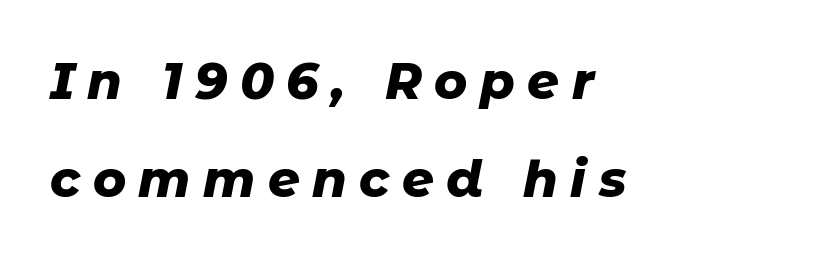
The image shows 50 px heavy type, italic (leaning right); set left-aligned, loose line spacing (1.97x), unusually wide letter spacing (+0.25 em), not underlined; low stroke contrast and a medium x-height.
